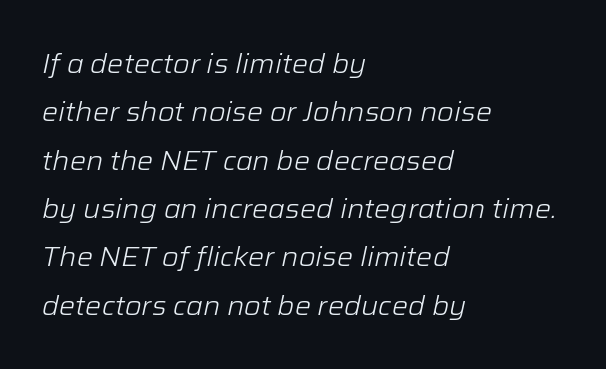
Emphasis-style slanted type is in use. The line texture is even and compact thanks to regular tracking. No extra ink here — the face is not bold. Underline: absent. Reading down the block, your eye returns to a fixed left position each line.
